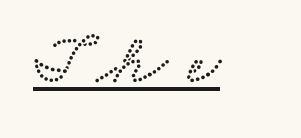
Q: Is the text underlined? A: Yes.
Q: Is the spacing between letters normal or unusually wide? A: Unusually wide.
Q: Width (condensed, normal, or wide)? A: Wide.
Q: Stroke contrast? A: Low.
Q: x-height? A: Small.
Q: Monospaced? A: No.
